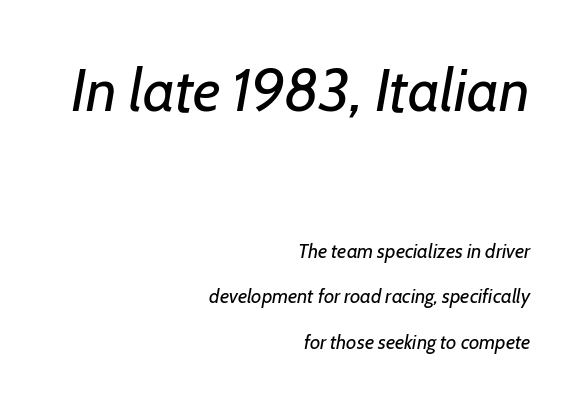
Q: Is the text bold? A: No.
Q: Is the text italic (slanted)? A: Yes, it leans right by about 7 degrees.
Q: Is the text underlined? A: No.
Q: How is the paragraph aligned? A: Right-aligned.
Q: Is the spacing between letters normal or unusually wide? A: Normal.
Q: Is the spacing between lines tight, normal or loose? A: Loose.
Q: Which block of text is set in a larger size, the first (top) or the second (bottom)? A: The first (top) one.
Q: Width (condensed, normal, or wide)? A: Normal.
Q: Stroke contrast? A: Low.
Q: x-height? A: Medium.
Q: Monospaced? A: No.
